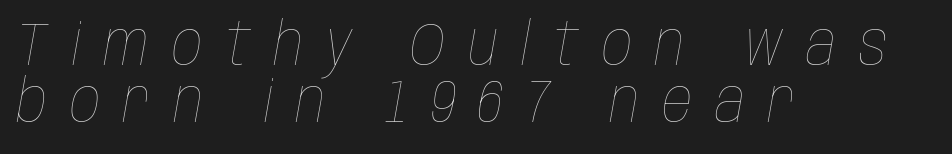
{"italic": "yes", "lean": "right", "slant_degrees": 10, "bold": "no", "weight": "thin", "width": "condensed", "stroke_contrast": "low", "x_height": "large", "monospaced": "no", "underline": "no", "align": "left", "line_spacing": "tight", "line_spacing_ratio": 0.95, "letter_spacing": "wide", "letter_spacing_em": 0.38, "glyph_px": 60}
